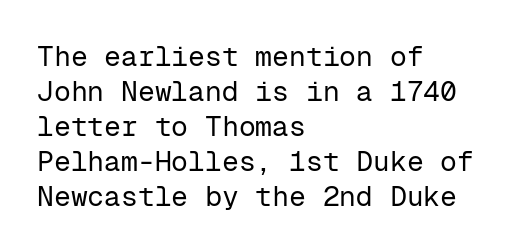
{"serif": "no", "italic": "no", "bold": "no", "weight": "regular", "width": "normal", "stroke_contrast": "low", "x_height": "medium", "monospaced": "yes", "underline": "no", "align": "left", "line_spacing": "normal", "line_spacing_ratio": 1.25, "letter_spacing": "normal", "letter_spacing_em": 0.0, "glyph_px": 28}
